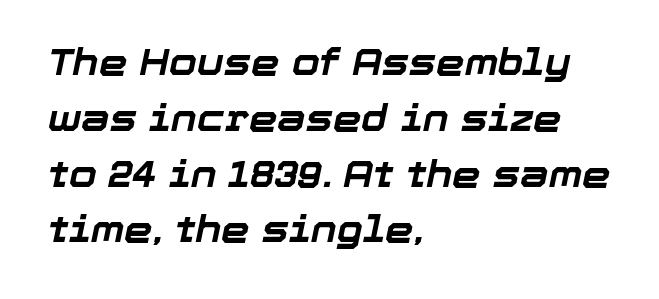
The image shows 36 px bold type, italic (leaning right); set left-aligned, normal line spacing (1.55x), normal letter spacing, not underlined; low stroke contrast and a medium x-height.
